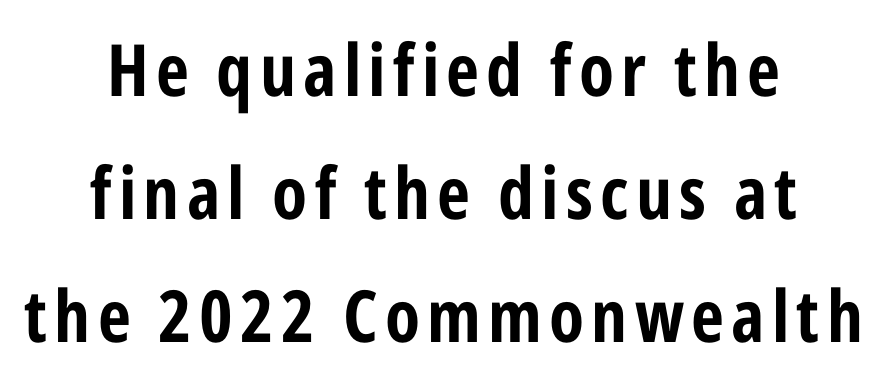
Q: Is the text italic (slanted)? A: No, it is upright.
Q: Is the typeface a serif or a sans-serif typeface? A: Sans-serif.
Q: Is the text underlined? A: No.
Q: How is the paragraph aligned? A: Centered.
Q: Width (condensed, normal, or wide)? A: Condensed.
Q: Stroke contrast? A: Low.
Q: x-height? A: Medium.
Q: Monospaced? A: No.
